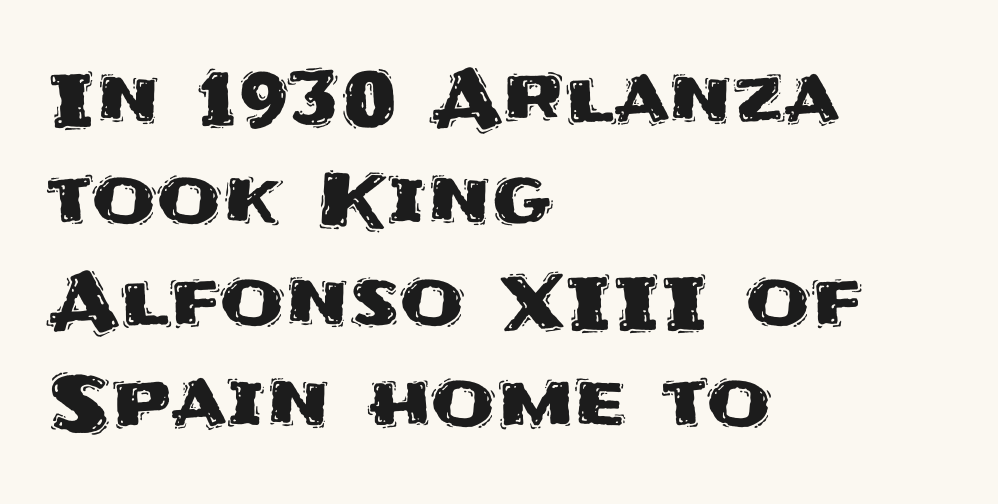
The image shows 74 px sans-serif type, upright; set left-aligned, normal line spacing (1.37x), normal letter spacing, not underlined; medium stroke contrast and a large x-height.
